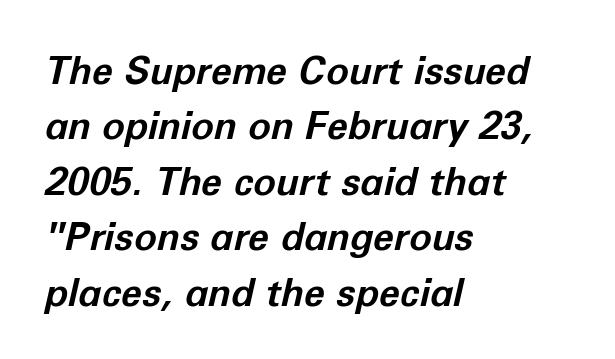
The image shows 38 px bold type, italic (leaning right); set left-aligned, normal line spacing (1.46x), normal letter spacing, not underlined; low stroke contrast and a medium x-height.
